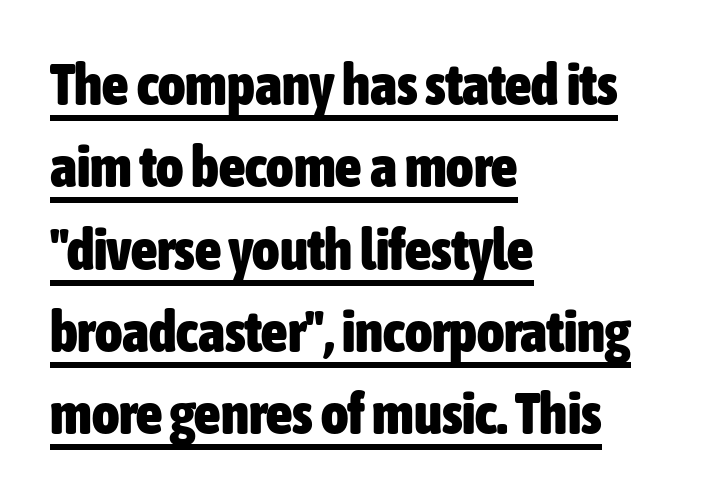
{"serif": "no", "italic": "no", "bold": "yes", "weight": "heavy", "width": "condensed", "stroke_contrast": "low", "x_height": "medium", "monospaced": "no", "underline": "yes", "align": "left", "line_spacing": "normal", "line_spacing_ratio": 1.42, "letter_spacing": "normal", "letter_spacing_em": 0.0, "glyph_px": 58}
